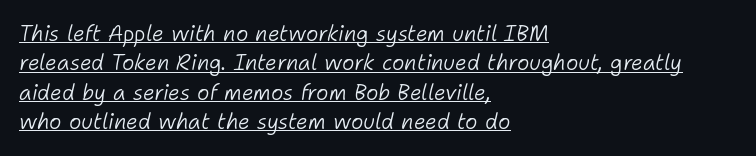
Q: Is the text bold? A: No.
Q: Is the text italic (slanted)? A: Yes, it leans right by about 11 degrees.
Q: Is the text underlined? A: Yes.
Q: How is the paragraph aligned? A: Left-aligned.
Q: Is the spacing between letters normal or unusually wide? A: Normal.
Q: Is the spacing between lines tight, normal or loose? A: Normal.
